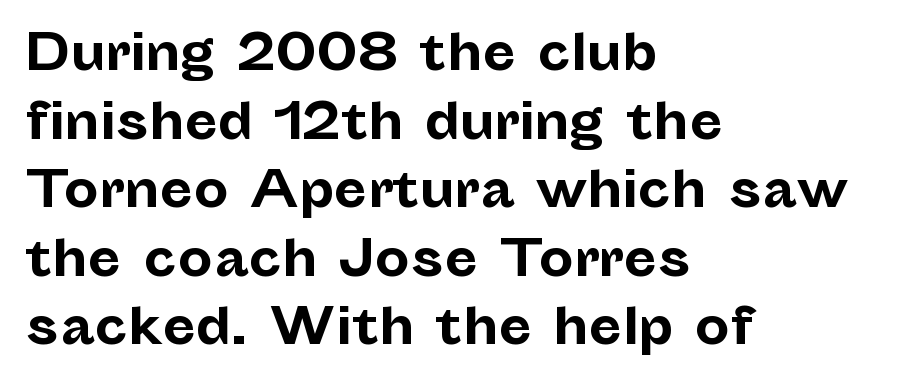
The image shows 49 px bold sans-serif type, upright; set left-aligned, normal line spacing (1.4x), normal letter spacing, not underlined; low stroke contrast and a medium x-height.
